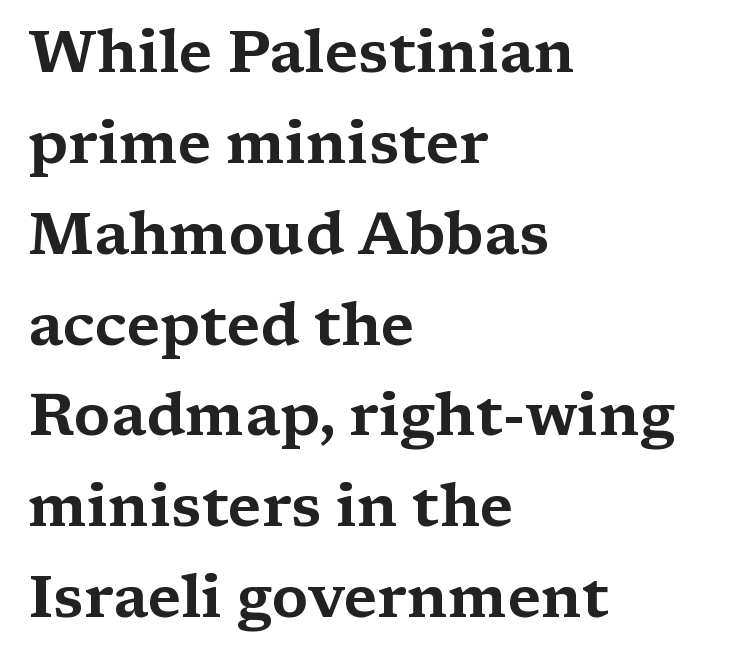
Every character sits straight up, as roman type does. The glyphs in this specimen are seriffed. Nothing unusual about the tracking: characters are spaced as the font intends. A classic flush-left, rag-right setting is used for this passage. Think of a printed novel: that variable character pitch is what you see here. Successive baselines arrive at the customary interval.
